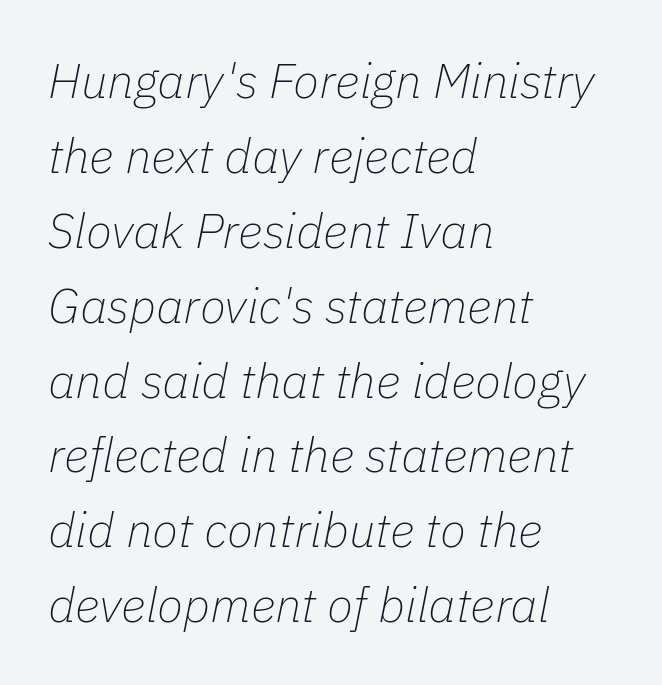
Each letter keeps its own natural width here, so spacing adapts to shape. The weight tops out at a normal text grade. The compositor pushed each line to the left boundary. Each word holds together tightly as a unit, with standard inter-letter gaps. The leading is moderate, giving the passage an even texture.
